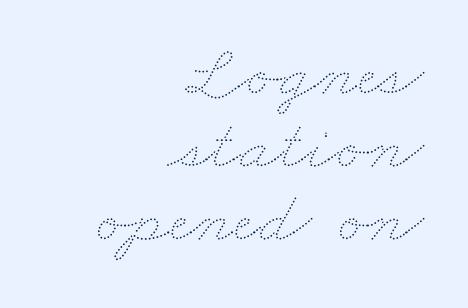
Q: Is the text bold? A: No.
Q: Is the text underlined? A: No.
Q: How is the paragraph aligned? A: Right-aligned.
Q: Is the spacing between letters normal or unusually wide? A: Normal.
Q: Is the spacing between lines tight, normal or loose? A: Tight.
Q: Width (condensed, normal, or wide)? A: Wide.
Q: Stroke contrast? A: Medium.
Q: x-height? A: Small.
Q: Monospaced? A: No.
